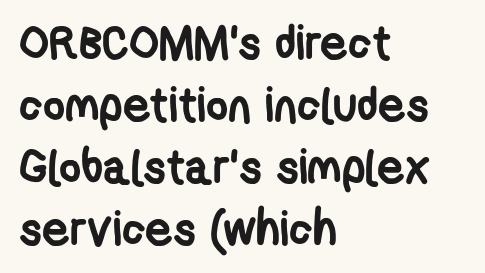
The image shows 48 px semibold, condensed sans-serif type; set left-aligned, normal line spacing (1.29x), normal letter spacing, not underlined; low stroke contrast and a medium x-height.
